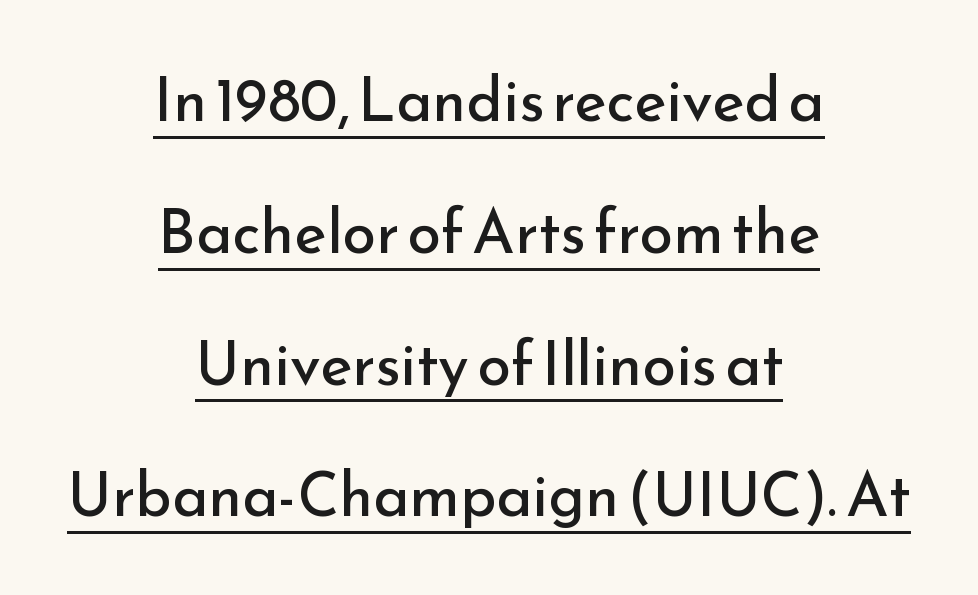
The image shows 61 px regular-weight sans-serif type, upright; set centered, loose line spacing (2.16x), normal letter spacing, underlined; low stroke contrast and a small x-height.
